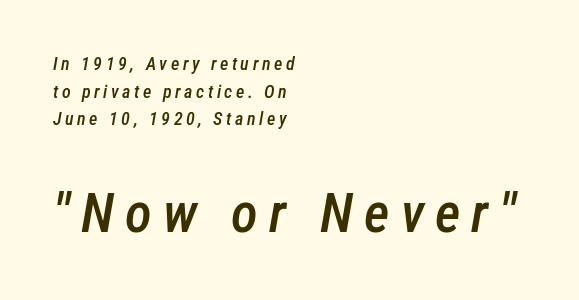
{"italic": "yes", "lean": "right", "slant_degrees": 12, "bold": "semi", "weight": "semibold", "width": "condensed", "stroke_contrast": "low", "x_height": "medium", "monospaced": "no", "underline": "no", "align": "left", "line_spacing": "normal", "line_spacing_ratio": 1.54, "letter_spacing": "wide", "letter_spacing_em": 0.2, "larger_block": "second", "size_ratio": 3.06, "glyph_px": 55}
